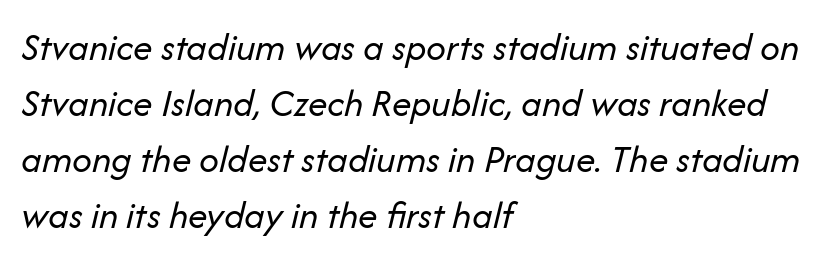
Q: Is the text bold? A: No.
Q: Is the text italic (slanted)? A: Yes, it leans right by about 14 degrees.
Q: Is the text underlined? A: No.
Q: How is the paragraph aligned? A: Left-aligned.
Q: Is the spacing between letters normal or unusually wide? A: Normal.
Q: Is the spacing between lines tight, normal or loose? A: Normal.
Q: Width (condensed, normal, or wide)? A: Normal.
Q: Stroke contrast? A: Low.
Q: x-height? A: Medium.
Q: Monospaced? A: No.
